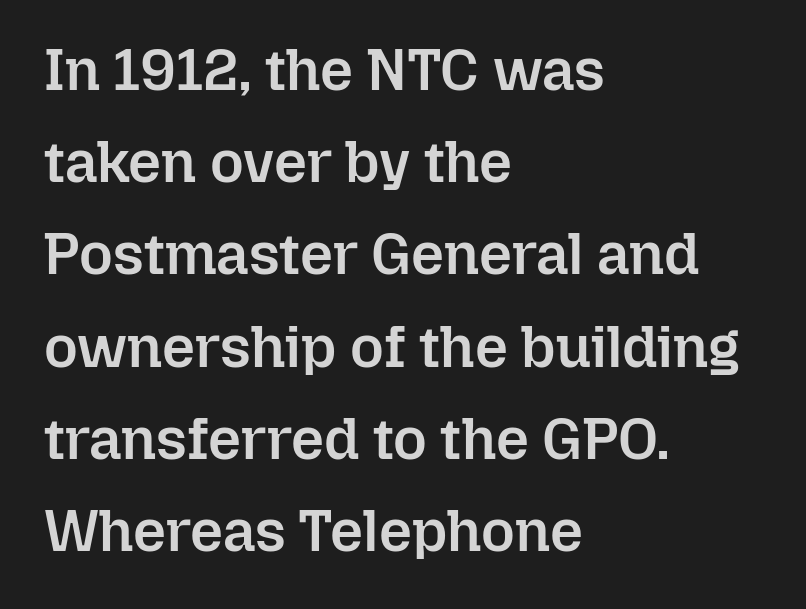
Q: Is the text bold? A: Semi-bold.
Q: Is the text italic (slanted)? A: No, it is upright.
Q: Is the text underlined? A: No.
Q: How is the paragraph aligned? A: Left-aligned.
Q: Is the spacing between letters normal or unusually wide? A: Normal.
Q: Is the spacing between lines tight, normal or loose? A: Normal.
Q: Width (condensed, normal, or wide)? A: Normal.
Q: Stroke contrast? A: Low.
Q: x-height? A: Medium.
Q: Monospaced? A: No.
